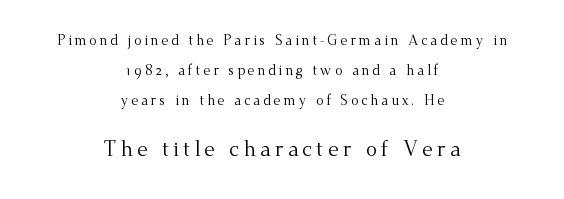
{"italic": "no", "bold": "no", "underline": "no", "align": "center", "line_spacing": "loose", "line_spacing_ratio": 2.13, "larger_block": "second", "size_ratio": 1.5, "glyph_px": 21}
